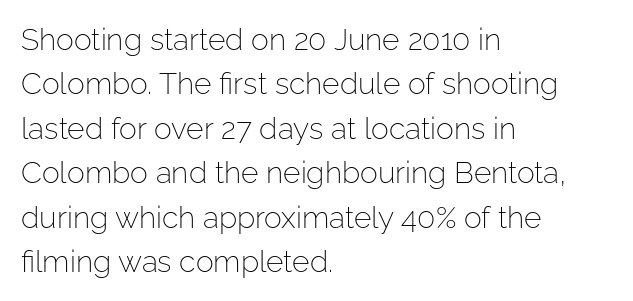
The image shows 30 px light sans-serif type, upright; set left-aligned, normal line spacing (1.48x), normal letter spacing, not underlined; low stroke contrast and a medium x-height.
